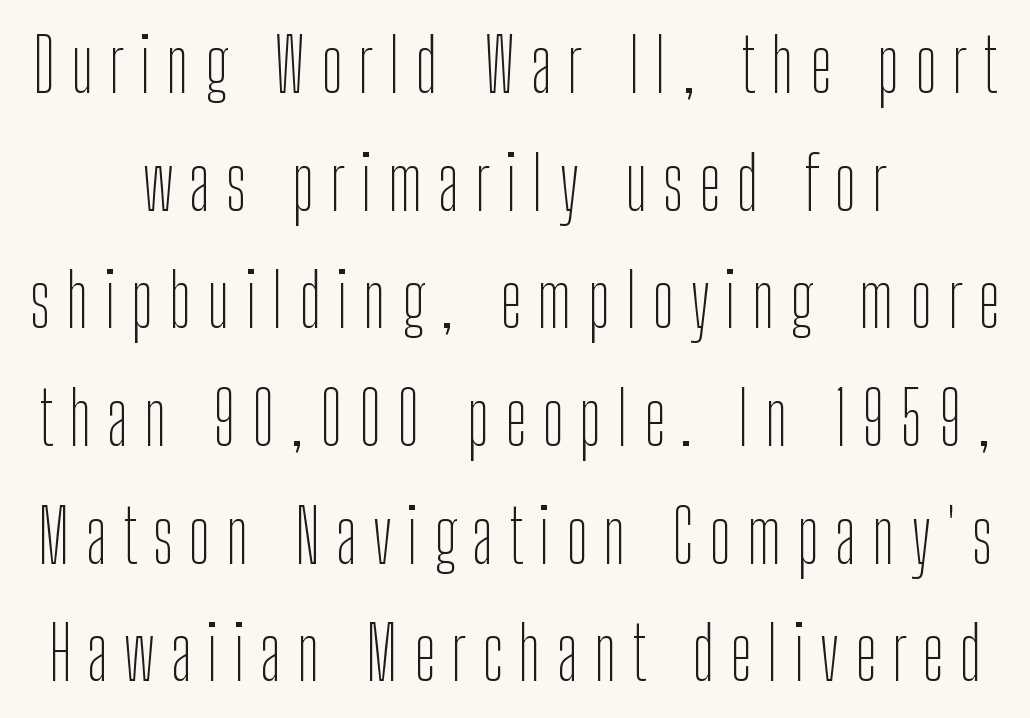
Ascenders rise straight up at ninety degrees. No word sits above an underline. I'd call this a sans setting — the letters go barefoot. Compared with a flush-left layout, this one balances lines on the center instead.
